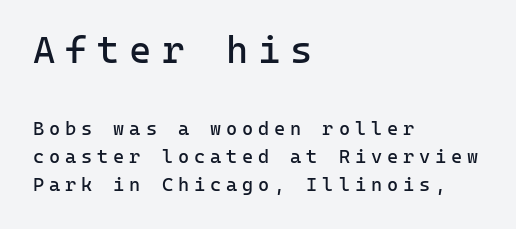
Q: Is the text bold? A: No.
Q: Is the text italic (slanted)? A: No, it is upright.
Q: Is the typeface a serif or a sans-serif typeface? A: Sans-serif.
Q: Is the text underlined? A: No.
Q: How is the paragraph aligned? A: Left-aligned.
Q: Is the spacing between letters normal or unusually wide? A: Unusually wide.
Q: Is the spacing between lines tight, normal or loose? A: Normal.
Q: Which block of text is set in a larger size, the first (top) or the second (bottom)? A: The first (top) one.
Q: Width (condensed, normal, or wide)? A: Normal.
Q: Stroke contrast? A: Low.
Q: x-height? A: Medium.
Q: Monospaced? A: Yes.
